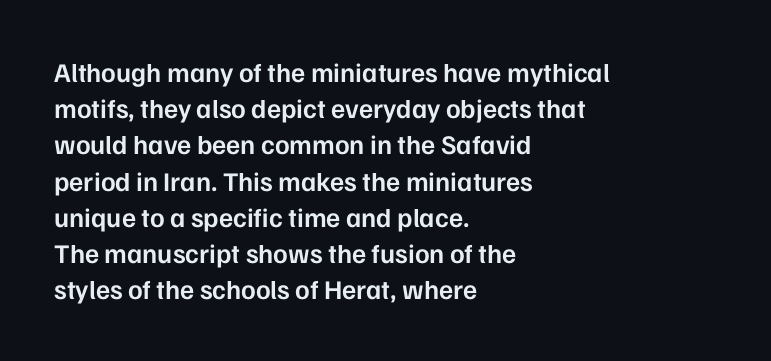
The image shows 27 px text type, upright; set left-aligned, normal line spacing (1.34x), normal letter spacing, not underlined.
